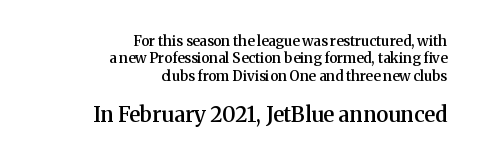
Compared with a flush-left layout, this one pins lines to the opposite, right side. Letters rest on an invisible, unmarked baseline. Emphasis by weight is partial: semibold. Interline gaps are of average width in this sample.
